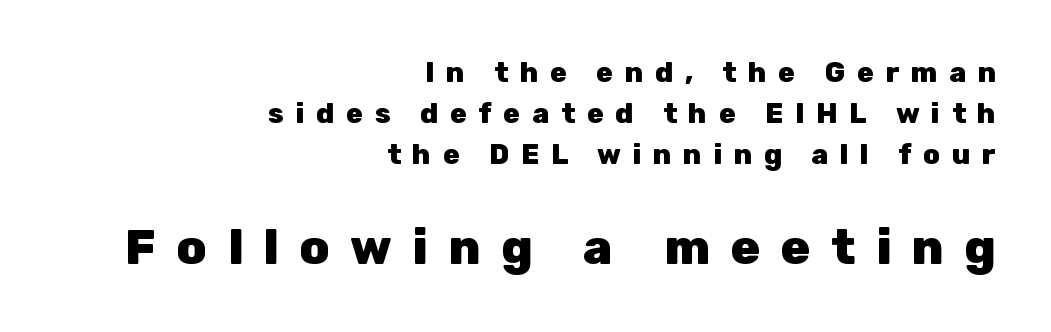
Think of a printed novel: that variable character pitch is what you see here. The type sits square on the baseline with zero lean. Each letter's strokes conclude bluntly, with no projecting serifs. Which margin do the lines hug? The right one — the left edge is uneven. Honestly, the letter spacing is so wide it's the main thing you notice.
